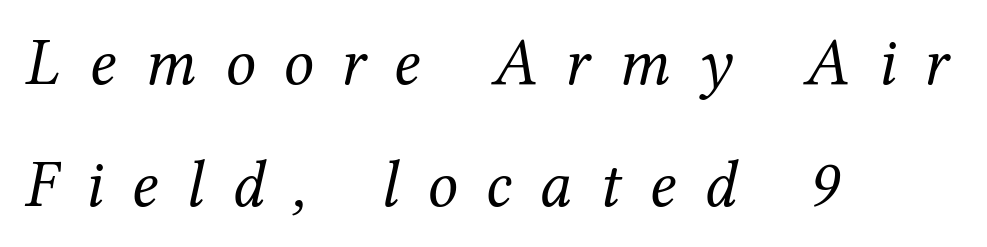
Q: Is the text bold? A: No.
Q: Is the text italic (slanted)? A: Yes, it leans right by about 12 degrees.
Q: Is the typeface a serif or a sans-serif typeface? A: Serif.
Q: Is the text underlined? A: No.
Q: How is the paragraph aligned? A: Left-aligned.
Q: Is the spacing between letters normal or unusually wide? A: Unusually wide.
Q: Width (condensed, normal, or wide)? A: Normal.
Q: Stroke contrast? A: Medium.
Q: x-height? A: Medium.
Q: Monospaced? A: No.
